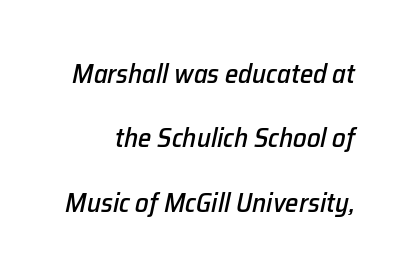
Q: Is the text italic (slanted)? A: Yes, it leans right by about 12 degrees.
Q: Is the text underlined? A: No.
Q: Is the spacing between letters normal or unusually wide? A: Normal.
Q: Is the spacing between lines tight, normal or loose? A: Loose.
